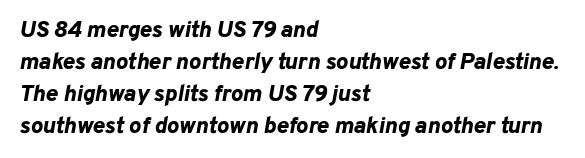
The image shows 23 px bold type, italic (leaning right); set left-aligned, normal line spacing (1.39x), normal letter spacing, not underlined.
